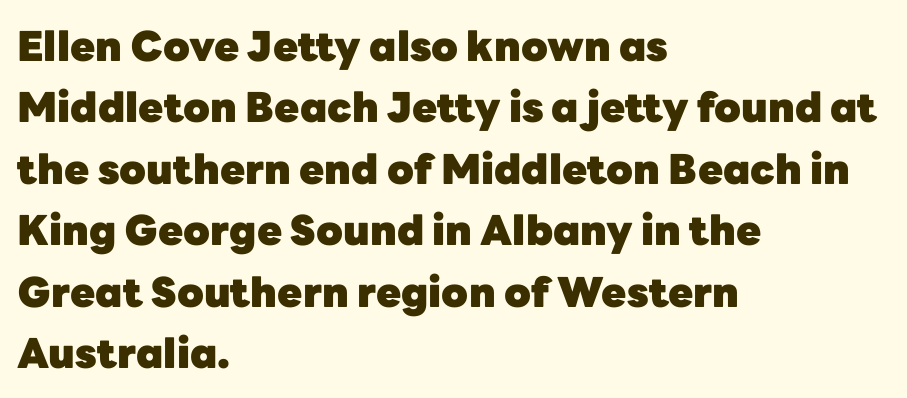
The image shows 41 px heavy sans-serif type, upright; set left-aligned, normal line spacing (1.5x), normal letter spacing, not underlined; low stroke contrast and a medium x-height.
